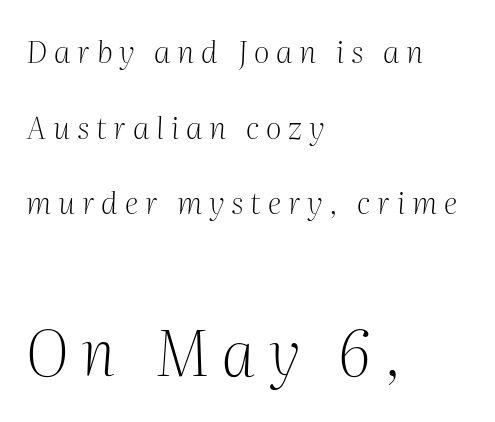
The image shows 62 px light serif type, italic (leaning right); set left-aligned, loose line spacing (2.44x), unusually wide letter spacing (+0.22 em), not underlined; the second (bottom) block is 2.0x larger; medium stroke contrast and a medium x-height.
